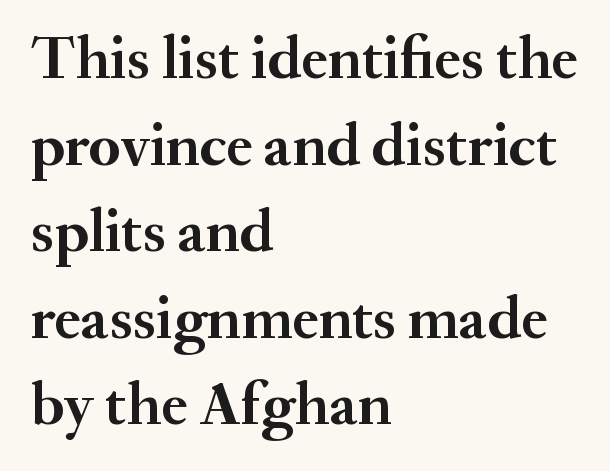
The image shows 61 px semibold serif type, upright; set left-aligned, normal line spacing (1.42x), normal letter spacing, not underlined; medium stroke contrast and a small x-height.
